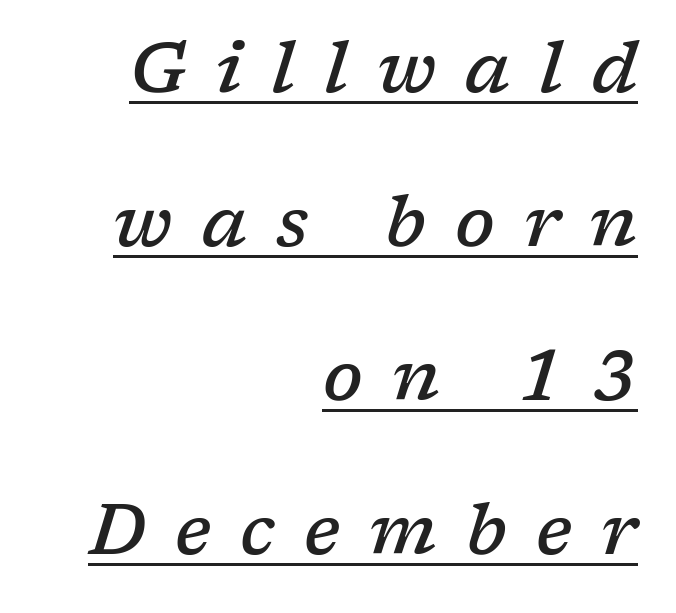
{"serif": "yes", "italic": "yes", "lean": "right", "slant_degrees": 17, "bold": "semi", "weight": "semibold", "width": "normal", "stroke_contrast": "low", "x_height": "medium", "monospaced": "no", "underline": "yes", "align": "right", "line_spacing": "loose", "line_spacing_ratio": 2.17, "letter_spacing": "wide", "letter_spacing_em": 0.41, "glyph_px": 71}
